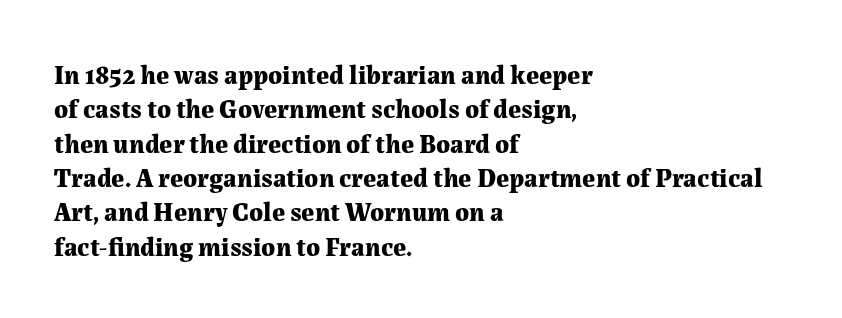
Words appear dense and cohesive because spacing is normal. Typeset ragged right — the left edge is the straight one. This sample keeps an unexceptional amount of space between lines. A clean baseline with only descenders dipping below it. Notice how thick the strokes are: this is what a full bold looks like. This is the regular roman posture of the typeface.
